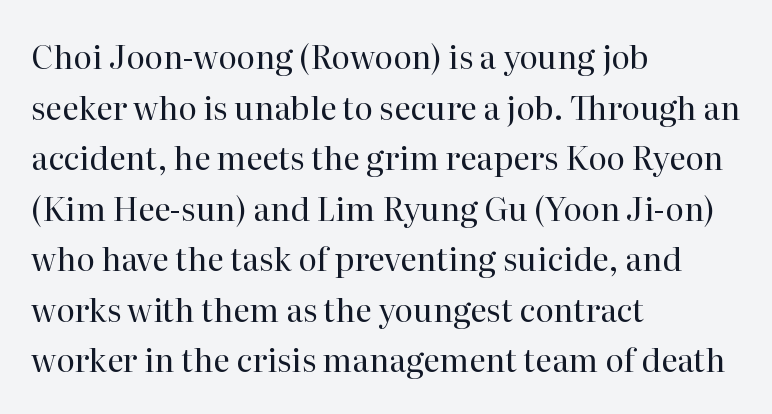
Q: Is the text bold? A: No.
Q: Is the text italic (slanted)? A: No, it is upright.
Q: Is the typeface a serif or a sans-serif typeface? A: Serif.
Q: Is the text underlined? A: No.
Q: How is the paragraph aligned? A: Left-aligned.
Q: Is the spacing between letters normal or unusually wide? A: Normal.
Q: Is the spacing between lines tight, normal or loose? A: Normal.
Q: Width (condensed, normal, or wide)? A: Normal.
Q: Stroke contrast? A: High.
Q: x-height? A: Medium.
Q: Monospaced? A: No.
